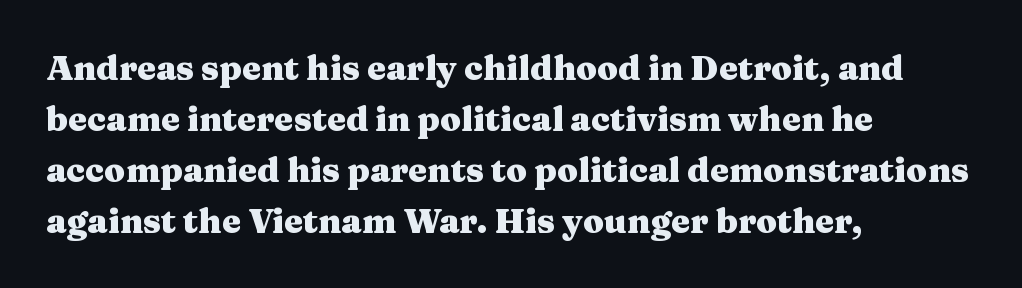
Q: Is the text bold? A: Yes.
Q: Is the text italic (slanted)? A: No, it is upright.
Q: Is the typeface a serif or a sans-serif typeface? A: Serif.
Q: Is the text underlined? A: No.
Q: How is the paragraph aligned? A: Left-aligned.
Q: Is the spacing between letters normal or unusually wide? A: Normal.
Q: Is the spacing between lines tight, normal or loose? A: Normal.
Q: Width (condensed, normal, or wide)? A: Wide.
Q: Stroke contrast? A: Medium.
Q: x-height? A: Medium.
Q: Monospaced? A: No.
